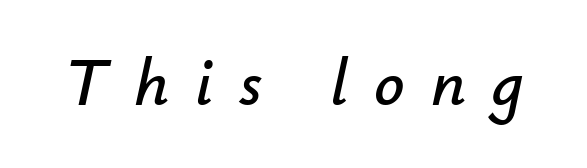
The image shows 67 px text type, italic (leaning right); set unusually wide letter spacing (+0.39 em), not underlined; low stroke contrast and a small x-height.
